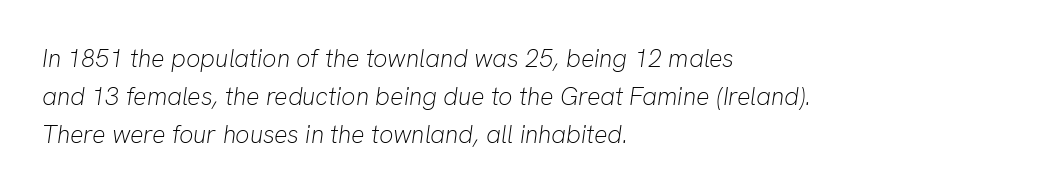
The image shows 25 px text type, italic (leaning right); set left-aligned, normal line spacing (1.52x), normal letter spacing, not underlined.
